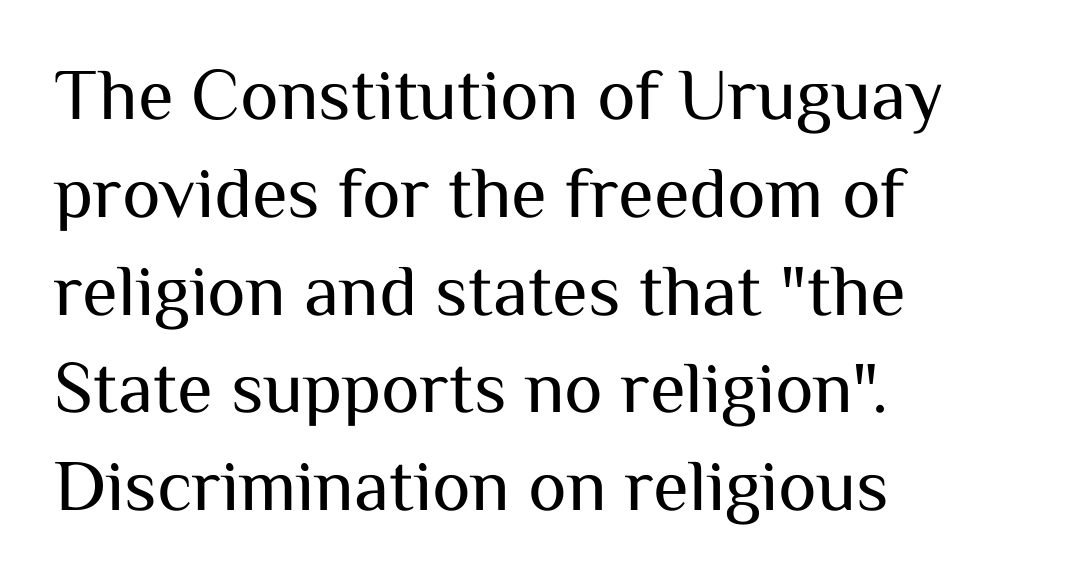
The image shows 73 px regular-weight sans-serif type, upright; set left-aligned, normal line spacing (1.34x), normal letter spacing, not underlined; medium stroke contrast and a medium x-height.
